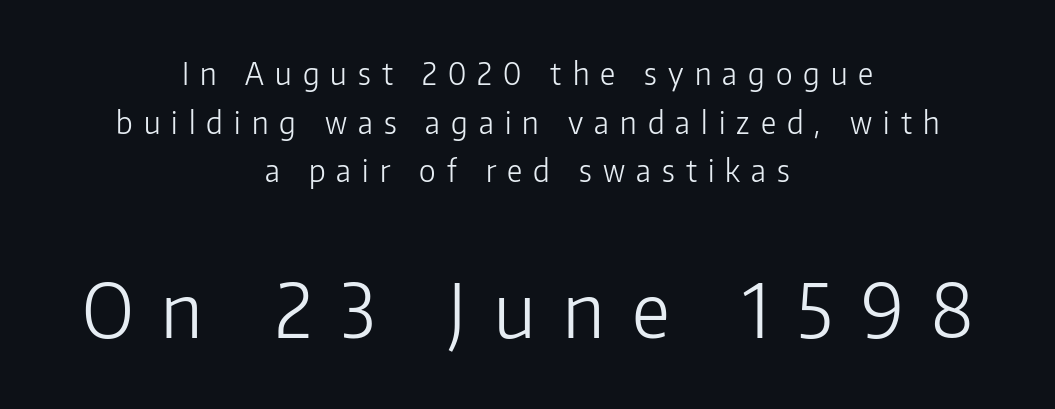
{"serif": "no", "italic": "no", "bold": "no", "weight": "light", "width": "normal", "stroke_contrast": "low", "x_height": "medium", "monospaced": "no", "underline": "no", "align": "center", "line_spacing": "normal", "line_spacing_ratio": 1.62, "letter_spacing": "wide", "letter_spacing_em": 0.37, "larger_block": "second", "size_ratio": 2.5, "glyph_px": 75}
